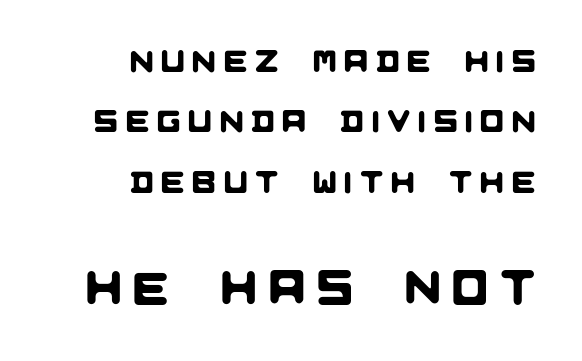
Glance below the letters and you will spot only blank space. Proportional: the letters do not fall into vertical columns. Note: no serifs on the glyphs. Compared with typical body copy, the letter spacing here is much looser. Notice the wide empty band between every row — that's loose leading.
